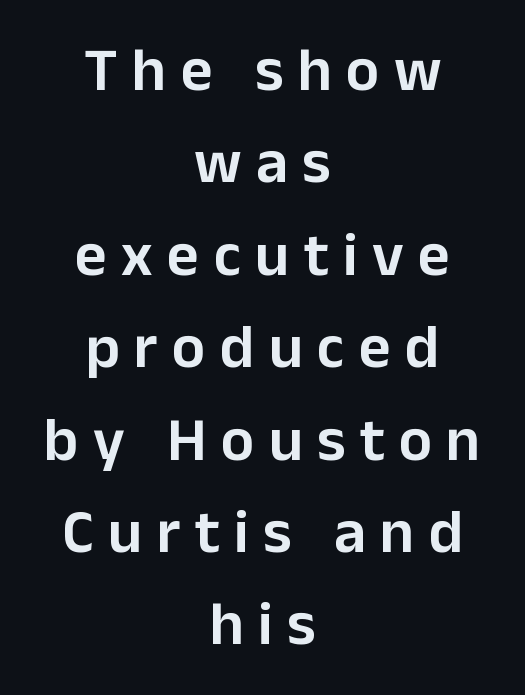
The image shows 62 px semibold sans-serif type, upright; set centered, normal line spacing (1.49x), unusually wide letter spacing (+0.23 em), not underlined; low stroke contrast and a medium x-height.
